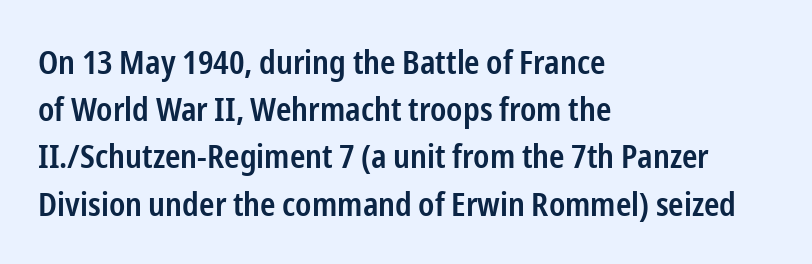
{"serif": "no", "italic": "no", "bold": "semi", "weight": "semibold", "width": "condensed", "stroke_contrast": "low", "x_height": "medium", "monospaced": "no", "underline": "no", "align": "left", "line_spacing": "normal", "line_spacing_ratio": 1.43, "letter_spacing": "normal", "letter_spacing_em": 0.0, "glyph_px": 33}
